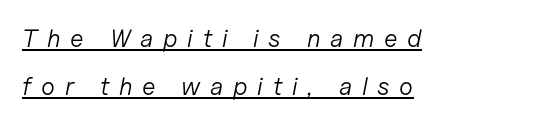
Q: Is the text bold? A: No.
Q: Is the text italic (slanted)? A: Yes, it leans right by about 11 degrees.
Q: Is the text underlined? A: Yes.
Q: How is the paragraph aligned? A: Left-aligned.
Q: Is the spacing between letters normal or unusually wide? A: Unusually wide.
Q: Is the spacing between lines tight, normal or loose? A: Loose.
